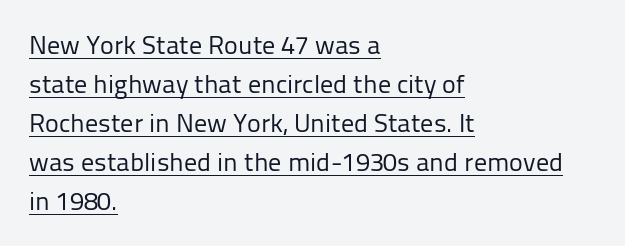
Q: Is the text bold? A: No.
Q: Is the text italic (slanted)? A: No, it is upright.
Q: Is the text underlined? A: Yes.
Q: How is the paragraph aligned? A: Left-aligned.
Q: Is the spacing between letters normal or unusually wide? A: Normal.
Q: Is the spacing between lines tight, normal or loose? A: Normal.
